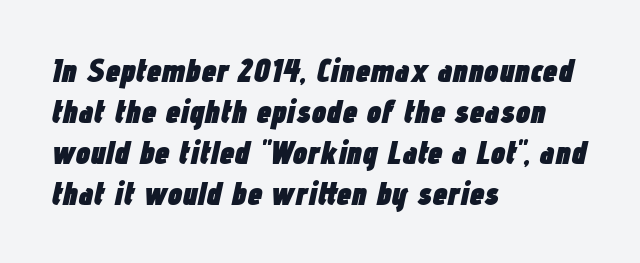
The rendering keeps characters at their native spacing. Note the varied advance widths — an 'i' is clearly narrower than an 'm'. Beneath every word, the page is bare. Each glyph is drawn with heavy, bold strokes. The axis of the letterforms is tilted away from vertical.
